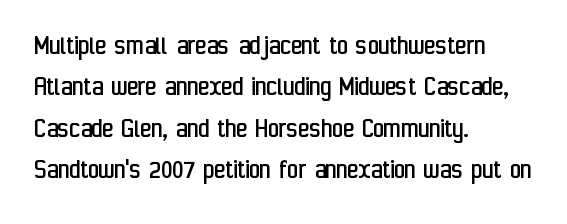
The image shows 30 px regular-weight, condensed sans-serif type, upright; set left-aligned, normal line spacing (1.38x), normal letter spacing, not underlined; low stroke contrast and a medium x-height.
